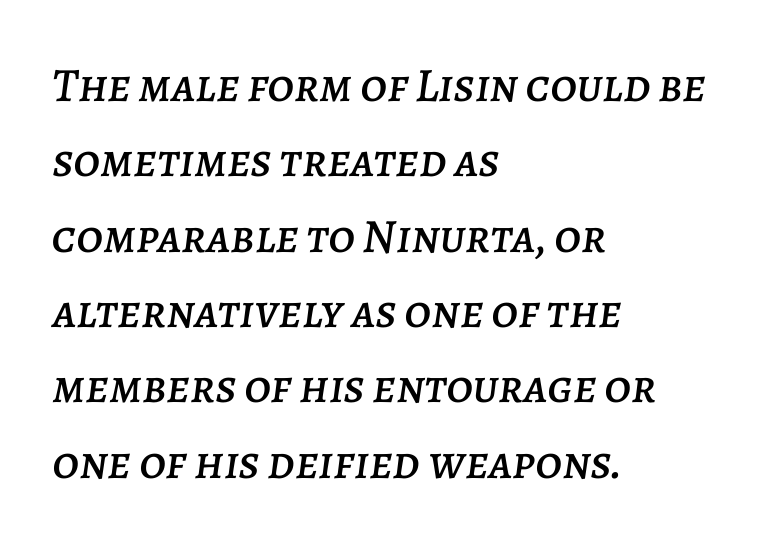
{"italic": "yes", "lean": "right", "slant_degrees": 7, "width": "normal", "stroke_contrast": "low", "x_height": "large", "monospaced": "no", "underline": "no", "align": "left", "line_spacing": "normal", "line_spacing_ratio": 1.57, "letter_spacing": "normal", "letter_spacing_em": 0.0, "glyph_px": 48}
